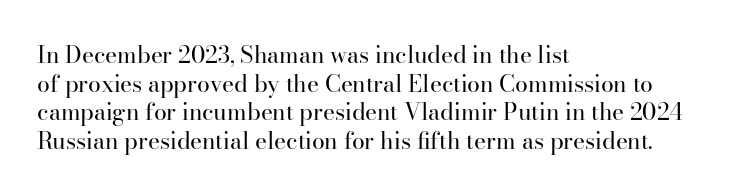
{"italic": "no", "bold": "no", "underline": "no", "align": "left", "line_spacing_ratio": 1.24, "letter_spacing": "normal", "letter_spacing_em": 0.0, "glyph_px": 23}
